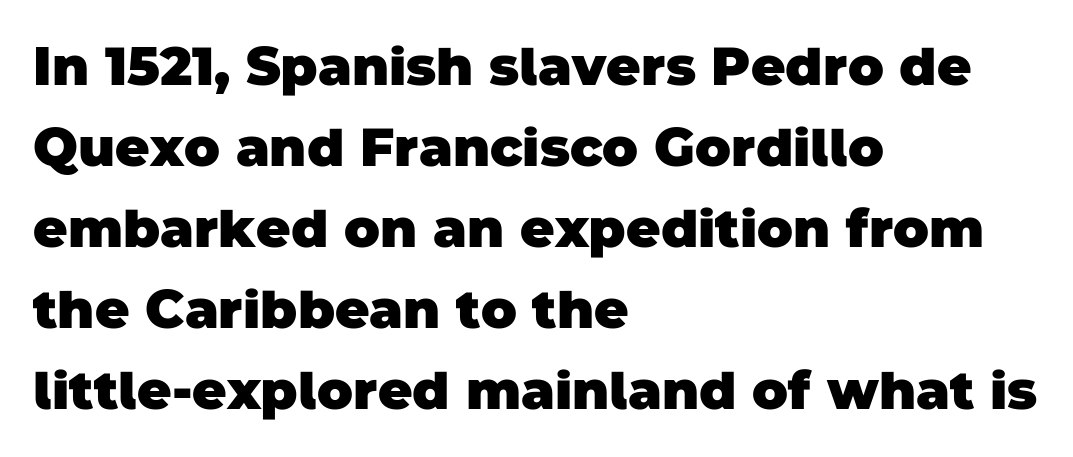
{"serif": "no", "bold": "yes", "weight": "heavy", "width": "normal", "stroke_contrast": "low", "x_height": "large", "monospaced": "no", "underline": "no", "align": "left", "line_spacing": "normal", "line_spacing_ratio": 1.53, "letter_spacing": "normal", "letter_spacing_em": 0.0, "glyph_px": 53}
